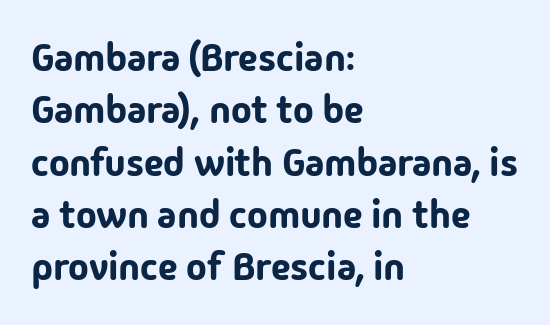
The image shows 39 px sans-serif type, upright; set left-aligned, normal line spacing (1.34x), normal letter spacing, not underlined; low stroke contrast and a medium x-height.
